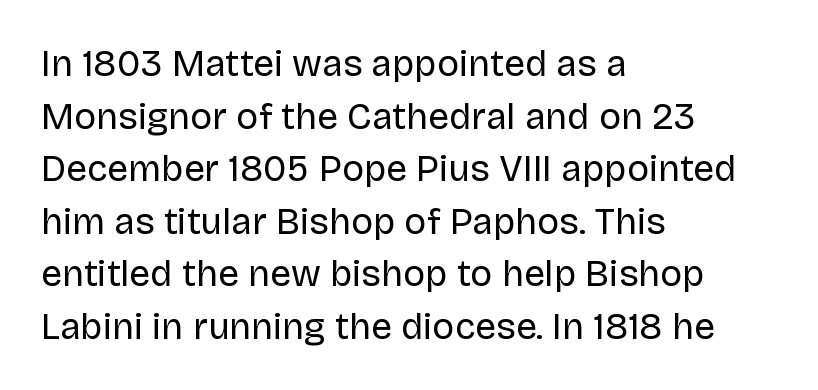
Style check: upright. Only glyphs here, with clear space below each row. Counters stay open thanks to moderate or lighter strokes. This sample is left-justified, so line endings fall wherever the words run out.
